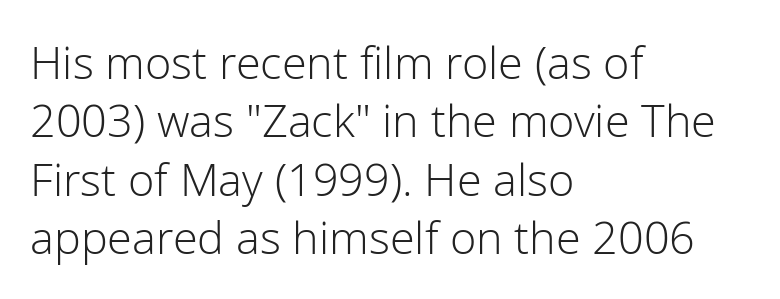
Q: Is the text bold? A: No.
Q: Is the text italic (slanted)? A: No, it is upright.
Q: Is the typeface a serif or a sans-serif typeface? A: Sans-serif.
Q: Is the text underlined? A: No.
Q: How is the paragraph aligned? A: Left-aligned.
Q: Is the spacing between letters normal or unusually wide? A: Normal.
Q: Is the spacing between lines tight, normal or loose? A: Normal.
Q: Width (condensed, normal, or wide)? A: Normal.
Q: Stroke contrast? A: Low.
Q: x-height? A: Medium.
Q: Monospaced? A: No.
